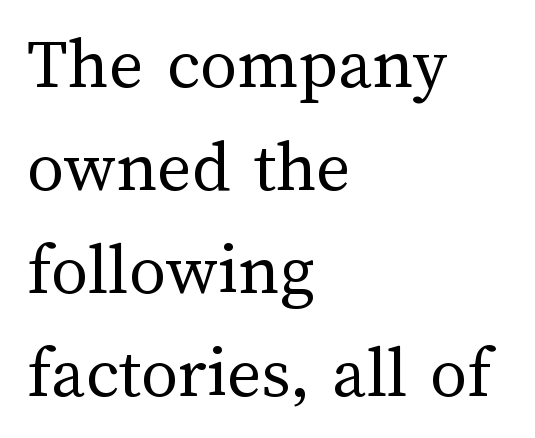
Q: Is the text bold? A: No.
Q: Is the text italic (slanted)? A: No, it is upright.
Q: Is the text underlined? A: No.
Q: How is the paragraph aligned? A: Left-aligned.
Q: Is the spacing between letters normal or unusually wide? A: Normal.
Q: Is the spacing between lines tight, normal or loose? A: Normal.
Q: Width (condensed, normal, or wide)? A: Normal.
Q: Stroke contrast? A: Medium.
Q: x-height? A: Medium.
Q: Monospaced? A: No.
